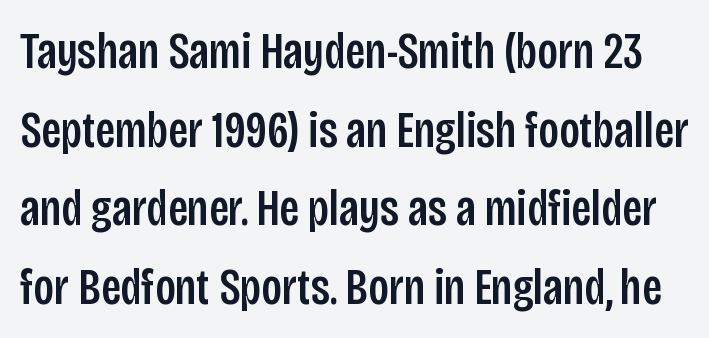
{"serif": "no", "italic": "no", "width": "condensed", "stroke_contrast": "low", "x_height": "large", "monospaced": "no", "underline": "no", "line_spacing": "normal", "line_spacing_ratio": 1.54, "letter_spacing": "normal", "letter_spacing_em": 0.0, "glyph_px": 51}
